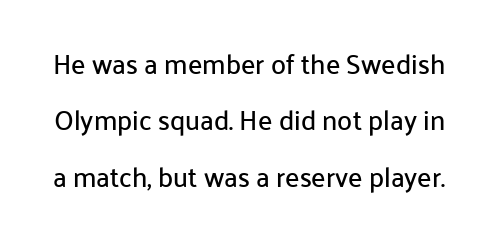
{"italic": "no", "underline": "no", "line_spacing": "loose", "line_spacing_ratio": 2.09, "letter_spacing": "normal", "letter_spacing_em": 0.0, "glyph_px": 27}
